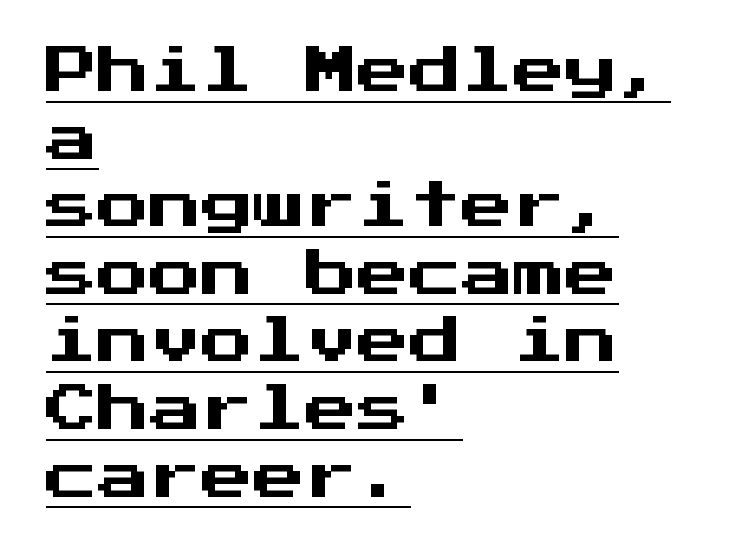
Q: Is the text italic (slanted)? A: No, it is upright.
Q: Is the typeface a serif or a sans-serif typeface? A: Sans-serif.
Q: Is the text underlined? A: Yes.
Q: How is the paragraph aligned? A: Left-aligned.
Q: Is the spacing between letters normal or unusually wide? A: Normal.
Q: Is the spacing between lines tight, normal or loose? A: Normal.
Q: Width (condensed, normal, or wide)? A: Normal.
Q: Stroke contrast? A: Medium.
Q: x-height? A: Medium.
Q: Monospaced? A: Yes.
